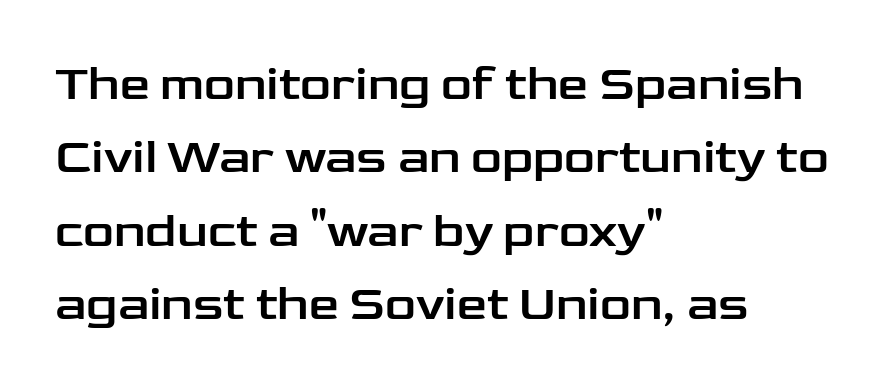
The designer left line spacing at the default. The lines in this sample share a left origin and differ only in where they stop. No extra tracking has been applied to these lines. Type without underlining. Do the characters align in a grid? No, the font is proportional. Rendered with straight, roman letterforms.
